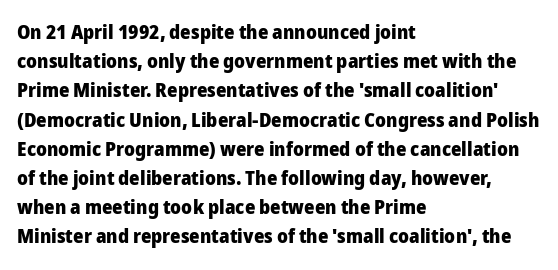
{"italic": "no", "bold": "yes", "underline": "no", "align": "left", "line_spacing": "normal", "line_spacing_ratio": 1.46, "letter_spacing": "normal", "letter_spacing_em": 0.0, "glyph_px": 20}
